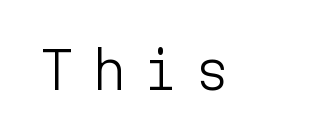
{"serif": "no", "italic": "no", "bold": "no", "weight": "light", "width": "normal", "stroke_contrast": "low", "x_height": "medium", "monospaced": "yes", "underline": "no", "letter_spacing": "wide", "letter_spacing_em": 0.31, "glyph_px": 51}
